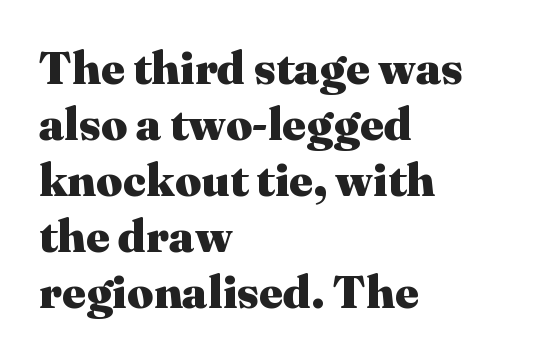
Q: Is the text bold? A: Yes.
Q: Is the text italic (slanted)? A: No, it is upright.
Q: Is the typeface a serif or a sans-serif typeface? A: Serif.
Q: Is the text underlined? A: No.
Q: How is the paragraph aligned? A: Left-aligned.
Q: Is the spacing between letters normal or unusually wide? A: Normal.
Q: Width (condensed, normal, or wide)? A: Normal.
Q: Stroke contrast? A: Medium.
Q: x-height? A: Medium.
Q: Monospaced? A: No.
